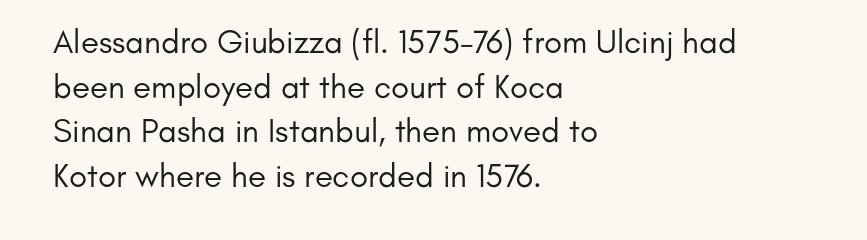
{"serif": "no", "italic": "no", "bold": "no", "weight": "regular", "width": "normal", "stroke_contrast": "low", "x_height": "small", "monospaced": "no", "underline": "no", "align": "left", "line_spacing": "normal", "line_spacing_ratio": 1.35, "letter_spacing": "normal", "letter_spacing_em": 0.0, "glyph_px": 33}
